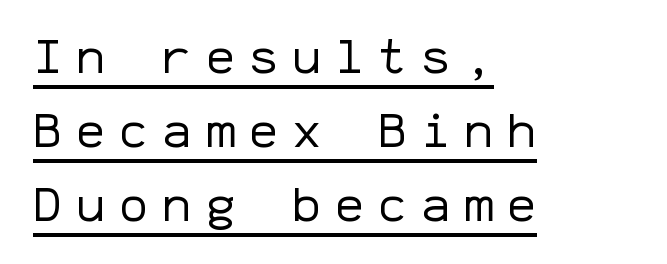
The image shows 49 px regular-weight sans-serif type, upright, monospaced; set left-aligned, normal line spacing (1.51x), unusually wide letter spacing (+0.28 em), underlined; low stroke contrast and a medium x-height.
